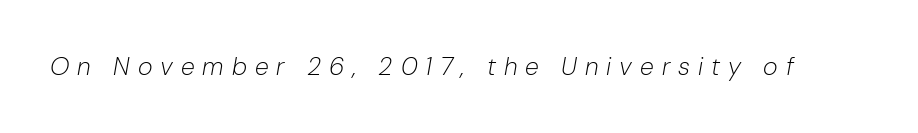
{"italic": "yes", "lean": "right", "slant_degrees": 10, "bold": "no", "underline": "no", "letter_spacing": "wide", "letter_spacing_em": 0.32, "glyph_px": 25}
